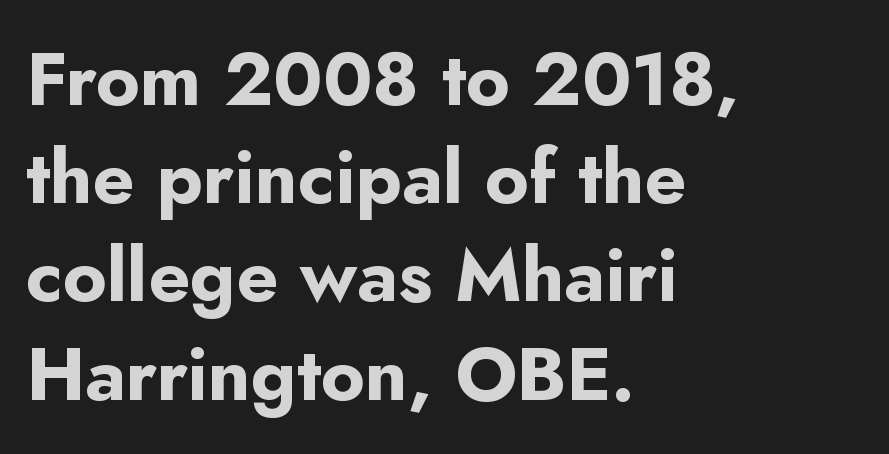
The image shows 75 px bold sans-serif type, upright; set left-aligned, normal line spacing (1.31x), normal letter spacing, not underlined; low stroke contrast and a small x-height.
